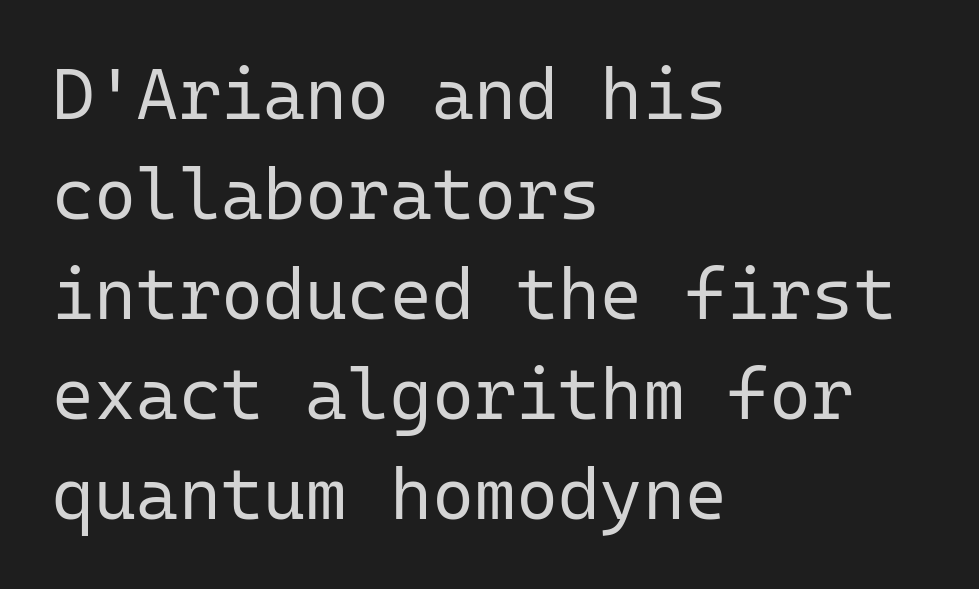
One glance says typical: line gaps are just what's usual. Clear beneath every line of the passage. Grotesque or geometric, the face here clearly has no serifs. The typography opts for an upright posture over an oblique one. Do the characters align in a grid? Yes, the font is monospaced. The typesetting does not lean heavy: it is not bold.
